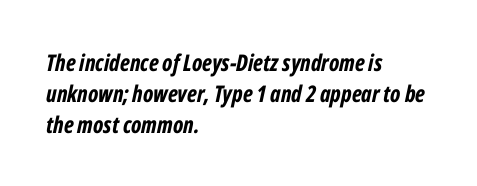
The image shows 23 px bold type, italic (leaning right); set left-aligned, normal line spacing (1.34x), normal letter spacing, not underlined.
